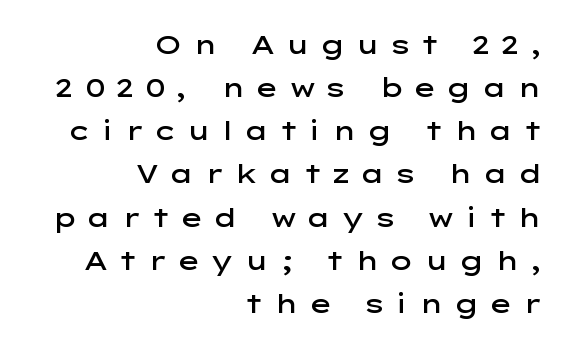
The rendering uses a semibold face; strokes are thickened but not to full bold. Loose tracking; the words dissolve into strings of separated letters. The lettering holds an erect, upright posture throughout. Evenly set lines give the paragraph a standard silhouette. Rule under the text: the space is simply empty. The ragged edge is on the left, which tells us the setting is flush right.
